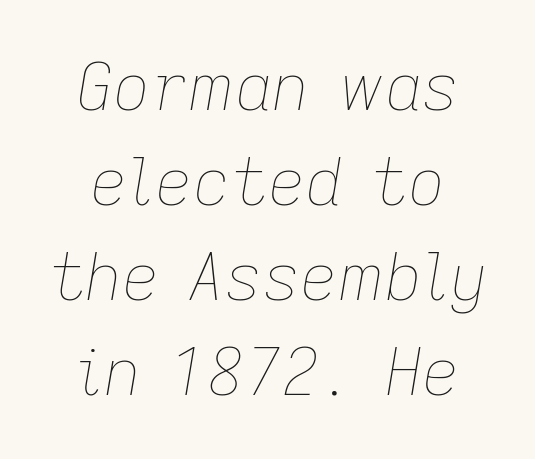
A clean baseline with only descenders dipping below it. The specimen reads as italic at a glance. The letterforms sit shoulder to shoulder at normal distance. Evenly set lines give the paragraph a standard silhouette. Is the type heavy? It reads as light-to-regular instead. These lines are rendered in a variable-pitch font.
